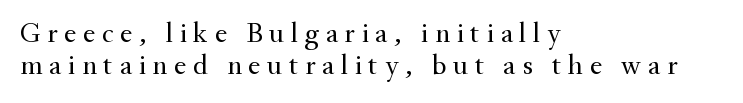
{"serif": "yes", "italic": "no", "bold": "no", "weight": "regular", "width": "normal", "stroke_contrast": "medium", "x_height": "small", "monospaced": "no", "underline": "no", "align": "left", "line_spacing": "tight", "line_spacing_ratio": 1.12, "letter_spacing": "wide", "letter_spacing_em": 0.23, "glyph_px": 29}
